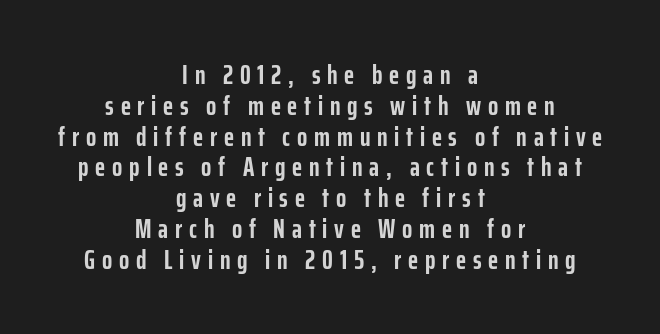
Each line is balanced around a shared central axis. Letter spacing: wide. The block of text is dense from top to bottom, with scant space between rows. The zone under the glyphs is completely vacant.
